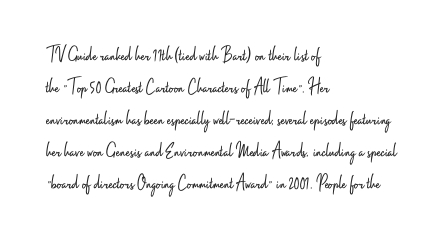
Q: Is the text bold? A: No.
Q: Is the text italic (slanted)? A: Yes.
Q: Is the text underlined? A: No.
Q: How is the paragraph aligned? A: Left-aligned.
Q: Is the spacing between letters normal or unusually wide? A: Normal.
Q: Is the spacing between lines tight, normal or loose? A: Normal.
